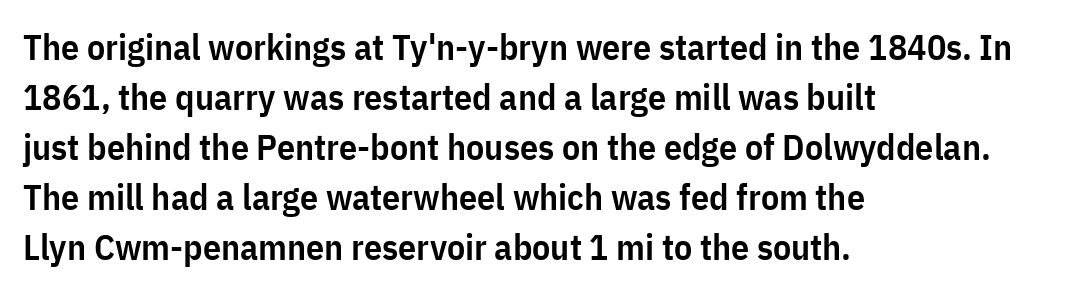
Q: Is the text bold? A: Semi-bold.
Q: Is the text italic (slanted)? A: No, it is upright.
Q: Is the typeface a serif or a sans-serif typeface? A: Sans-serif.
Q: Is the text underlined? A: No.
Q: How is the paragraph aligned? A: Left-aligned.
Q: Is the spacing between letters normal or unusually wide? A: Normal.
Q: Is the spacing between lines tight, normal or loose? A: Normal.
Q: Width (condensed, normal, or wide)? A: Condensed.
Q: Stroke contrast? A: Low.
Q: x-height? A: Medium.
Q: Monospaced? A: No.
